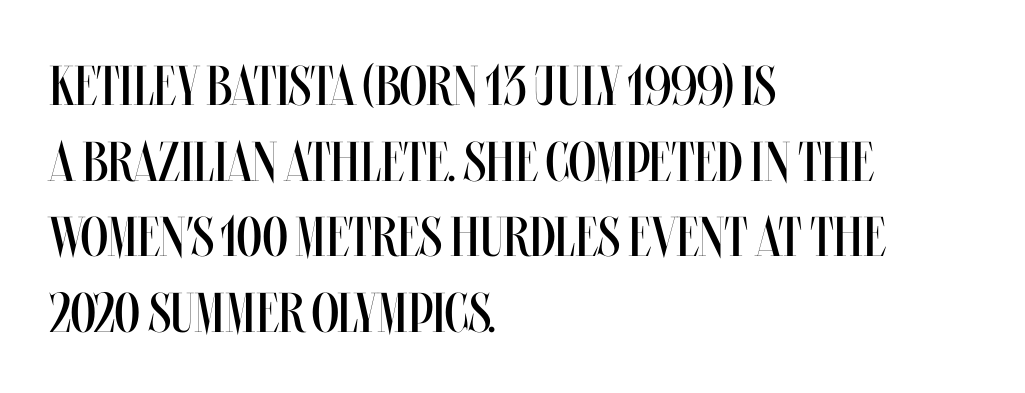
The zone under the glyphs is completely vacant. This sample uses plain, unmodified letter spacing. Varying glyph widths throughout — classic text-font behaviour. The specimen reads as upright at a glance. Vertically, the passage feels balanced, rows spaced as you'd expect. The letterforms sit at book weight or below.
